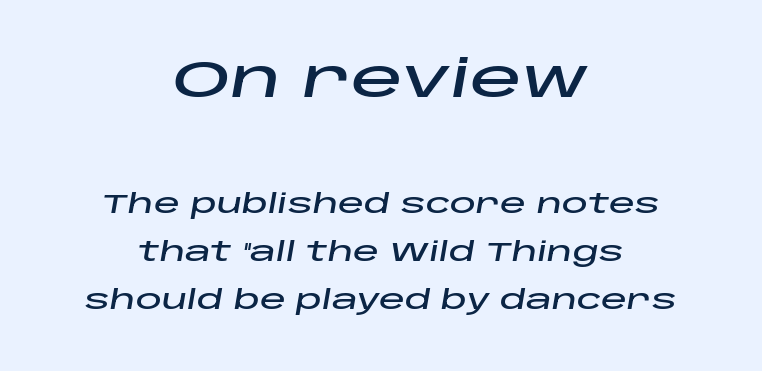
A typesetter would mark this as italic. Tracking here is standard; glyphs follow each other at the usual distance. Only glyphs here, with clear space below each row. The paragraph shown floats in the horizontal middle.
